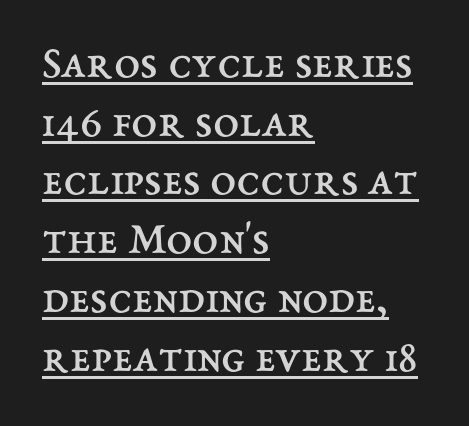
No extra ink here — the face is not bold. Students, observe: this is what conventionally led text looks like. The letters sit at their default tracking, neither squeezed nor spread. This rendering features underlined lettering. The letters stand straight up with perfectly vertical stems. A student would call this left alignment; a typographer would say flush left, rag right.
